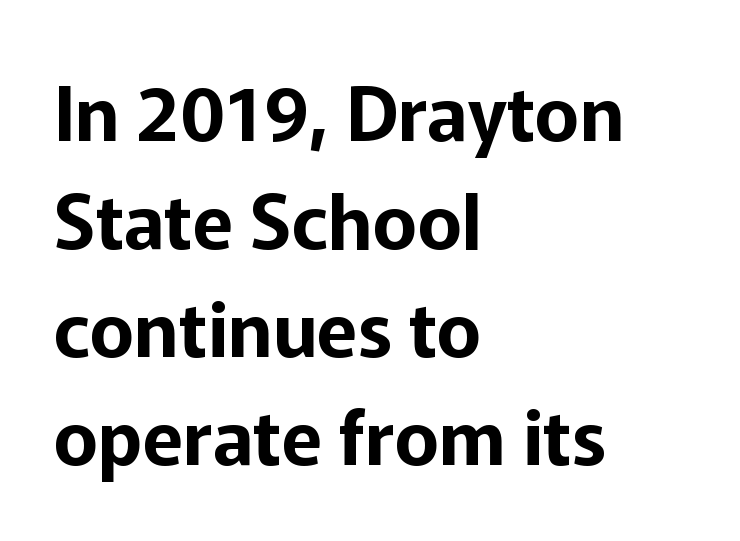
Q: Is the text italic (slanted)? A: No, it is upright.
Q: Is the typeface a serif or a sans-serif typeface? A: Sans-serif.
Q: Is the text underlined? A: No.
Q: How is the paragraph aligned? A: Left-aligned.
Q: Is the spacing between letters normal or unusually wide? A: Normal.
Q: Is the spacing between lines tight, normal or loose? A: Normal.
Q: Width (condensed, normal, or wide)? A: Normal.
Q: Stroke contrast? A: Low.
Q: x-height? A: Medium.
Q: Monospaced? A: No.
